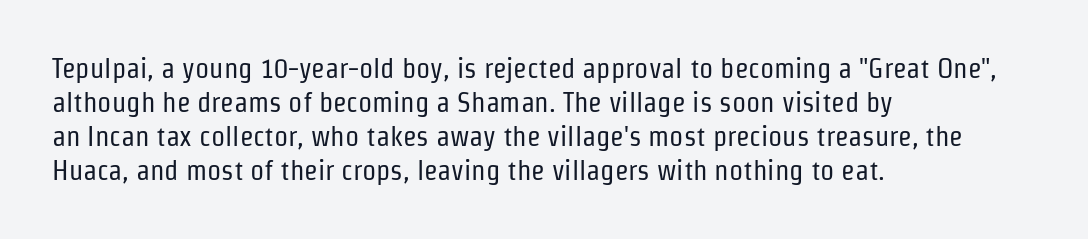
The words here are not underlined. Tracking value appears to be zero — textbook default spacing. The letters carry no serifs — their stems end cleanly without finishing strokes. Summary of weight: not heavy and not bold.
